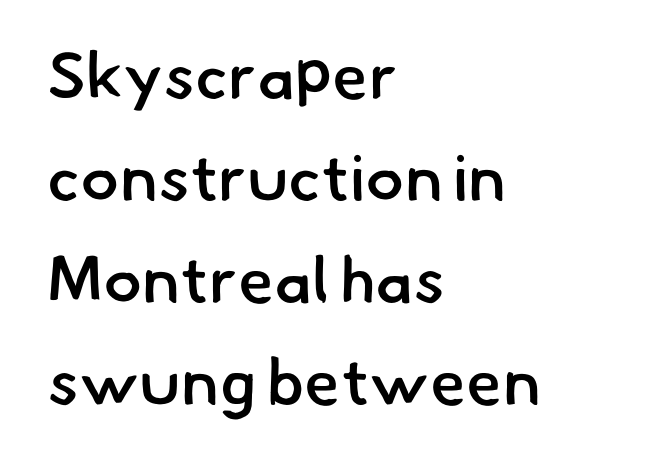
The image shows 65 px semibold sans-serif type; set left-aligned, normal line spacing (1.57x), normal letter spacing, not underlined; low stroke contrast and a small x-height.
